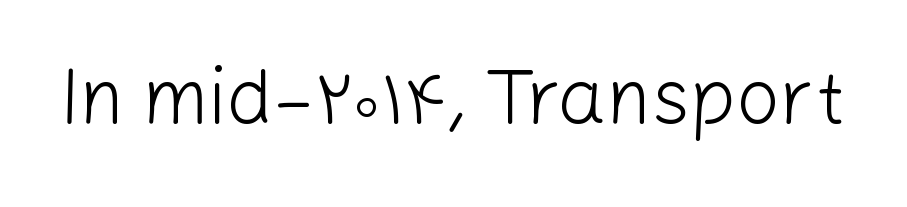
Q: Is the text bold? A: No.
Q: Is the text italic (slanted)? A: No, it is upright.
Q: Is the typeface a serif or a sans-serif typeface? A: Sans-serif.
Q: Is the text underlined? A: No.
Q: Is the spacing between letters normal or unusually wide? A: Normal.
Q: Width (condensed, normal, or wide)? A: Normal.
Q: Stroke contrast? A: Low.
Q: x-height? A: Medium.
Q: Monospaced? A: No.
